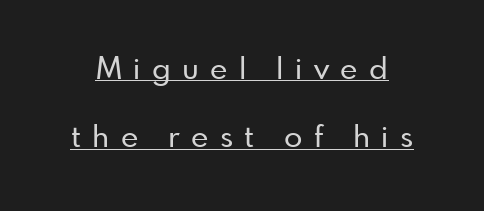
The image shows 30 px sans-serif type, upright; set loose line spacing (2.28x), unusually wide letter spacing (+0.38 em), underlined; low stroke contrast and a small x-height.
